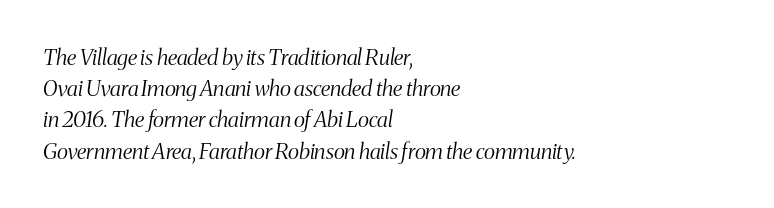
The image shows 22 px text type, italic (leaning right); set left-aligned, normal line spacing (1.42x), normal letter spacing, not underlined.
